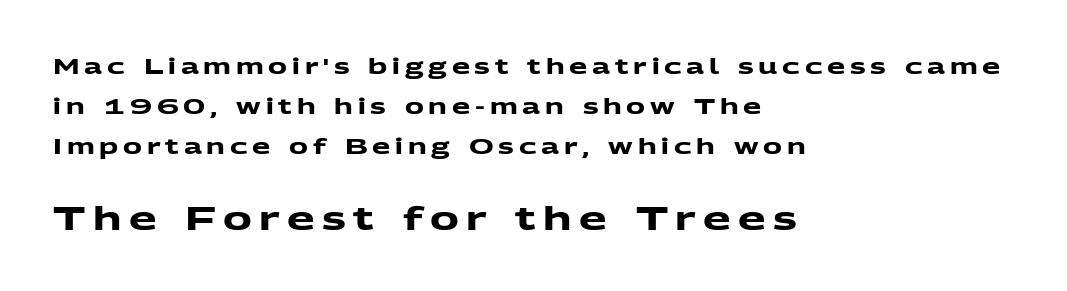
The image shows 32 px heavy, wide sans-serif type; set left-aligned, loose line spacing (1.91x), unusually wide letter spacing (+0.23 em), not underlined; the second (bottom) block is 1.52x larger; medium stroke contrast and a medium x-height.
